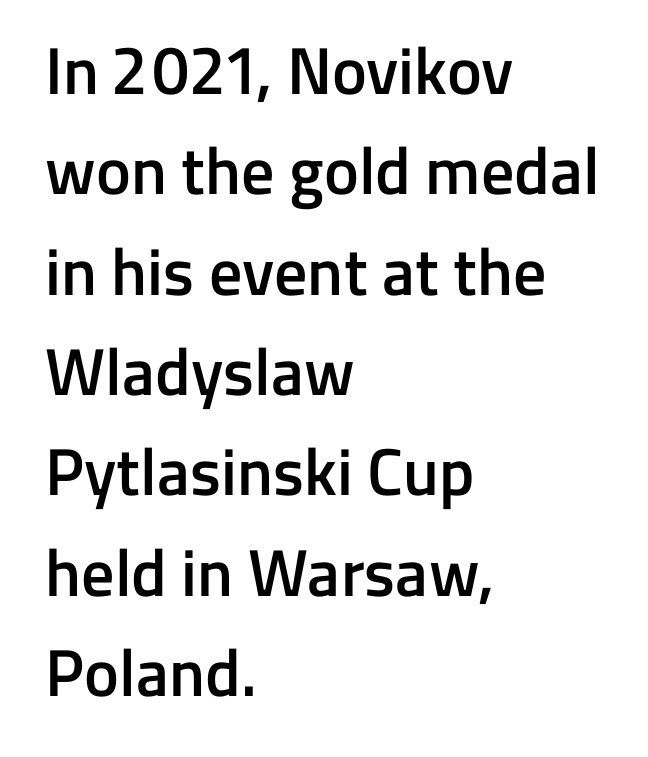
{"serif": "no", "italic": "no", "bold": "semi", "weight": "semibold", "width": "normal", "stroke_contrast": "low", "x_height": "medium", "monospaced": "no", "underline": "no", "align": "left", "line_spacing": "normal", "line_spacing_ratio": 1.52, "letter_spacing": "normal", "letter_spacing_em": 0.0, "glyph_px": 66}
